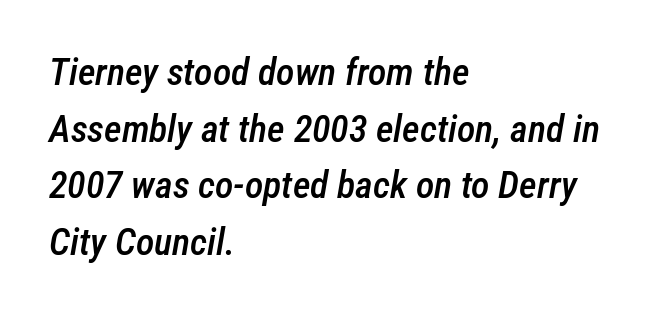
The image shows 38 px semibold, condensed type, italic (leaning right); set left-aligned, normal line spacing (1.49x), normal letter spacing, not underlined; low stroke contrast and a medium x-height.
